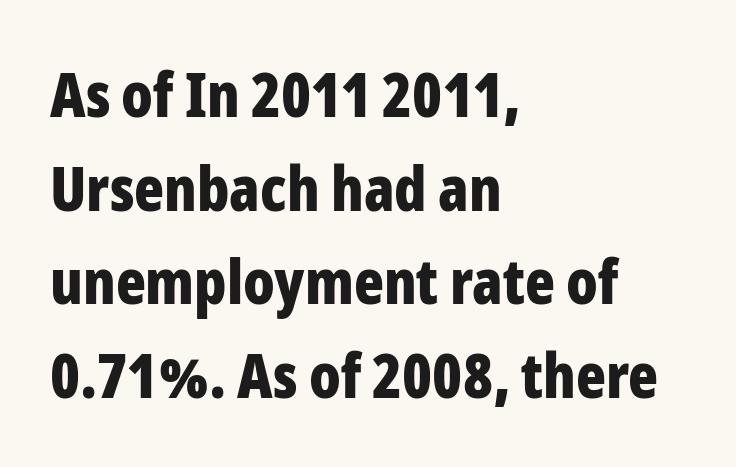
{"serif": "no", "italic": "no", "bold": "yes", "weight": "bold", "width": "condensed", "stroke_contrast": "low", "x_height": "medium", "monospaced": "no", "underline": "no", "align": "left", "line_spacing": "normal", "line_spacing_ratio": 1.51, "letter_spacing": "normal", "letter_spacing_em": 0.0, "glyph_px": 62}
